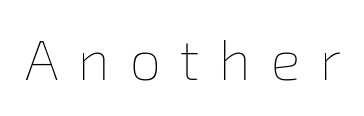
{"bold": "no", "weight": "thin", "width": "normal", "stroke_contrast": "low", "x_height": "medium", "monospaced": "no", "underline": "no", "letter_spacing": "wide", "letter_spacing_em": 0.35, "glyph_px": 56}
